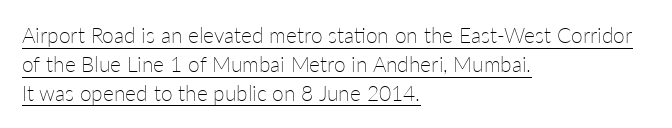
Q: Is the text bold? A: No.
Q: Is the text italic (slanted)? A: No, it is upright.
Q: Is the text underlined? A: Yes.
Q: How is the paragraph aligned? A: Left-aligned.
Q: Is the spacing between letters normal or unusually wide? A: Normal.
Q: Is the spacing between lines tight, normal or loose? A: Normal.
